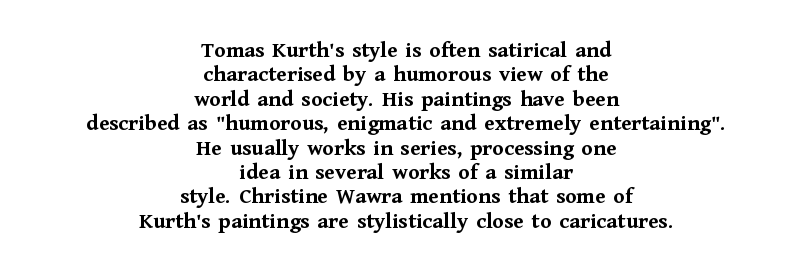
{"italic": "no", "bold": "yes", "underline": "no", "align": "center", "line_spacing": "tight", "line_spacing_ratio": 1.06, "letter_spacing": "normal", "letter_spacing_em": 0.0, "glyph_px": 23}
